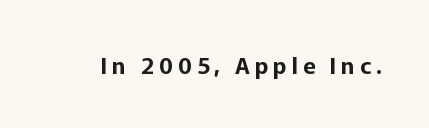
{"italic": "no", "underline": "no", "letter_spacing": "wide", "letter_spacing_em": 0.21, "glyph_px": 23}
